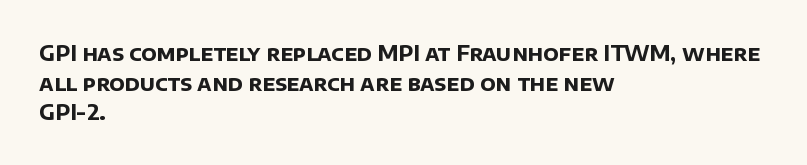
This sample uses plain, unmodified letter spacing. Plain, unruled lines of type. Notice how the passage keeps a crisp vertical edge on the left only. The line-height multiplier appears to be the usual default. You'd pick this weight for a headline — it's a proper bold.
